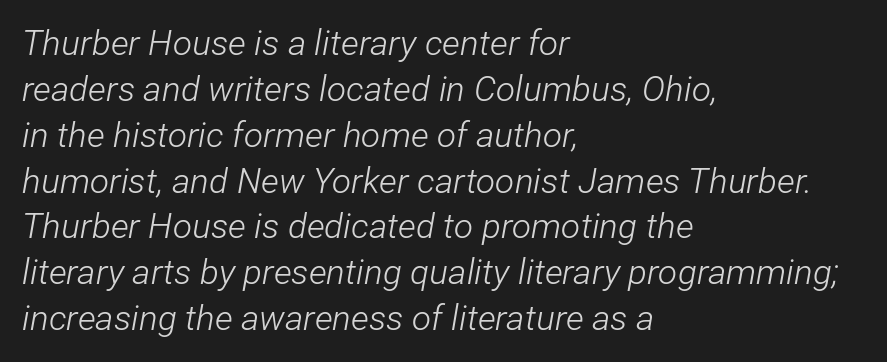
{"italic": "yes", "lean": "right", "slant_degrees": 12, "bold": "no", "weight": "light", "width": "condensed", "stroke_contrast": "low", "x_height": "medium", "monospaced": "no", "underline": "no", "align": "left", "line_spacing": "normal", "line_spacing_ratio": 1.31, "letter_spacing": "normal", "letter_spacing_em": 0.0, "glyph_px": 35}
